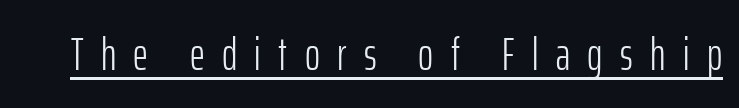
Q: Is the text bold? A: No.
Q: Is the text italic (slanted)? A: No, it is upright.
Q: Is the typeface a serif or a sans-serif typeface? A: Sans-serif.
Q: Is the text underlined? A: Yes.
Q: Is the spacing between letters normal or unusually wide? A: Unusually wide.
Q: Width (condensed, normal, or wide)? A: Condensed.
Q: Stroke contrast? A: Low.
Q: x-height? A: Medium.
Q: Monospaced? A: No.
